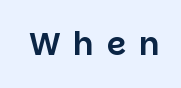
{"serif": "no", "italic": "no", "width": "normal", "stroke_contrast": "low", "x_height": "large", "monospaced": "no", "underline": "no", "letter_spacing": "wide", "letter_spacing_em": 0.41, "glyph_px": 31}
